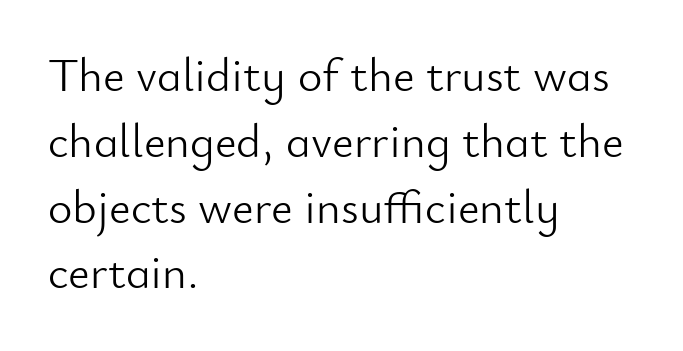
{"serif": "no", "italic": "no", "bold": "no", "weight": "light", "width": "normal", "stroke_contrast": "low", "x_height": "small", "monospaced": "no", "underline": "no", "align": "left", "line_spacing": "normal", "line_spacing_ratio": 1.4, "letter_spacing": "normal", "letter_spacing_em": 0.0, "glyph_px": 47}
